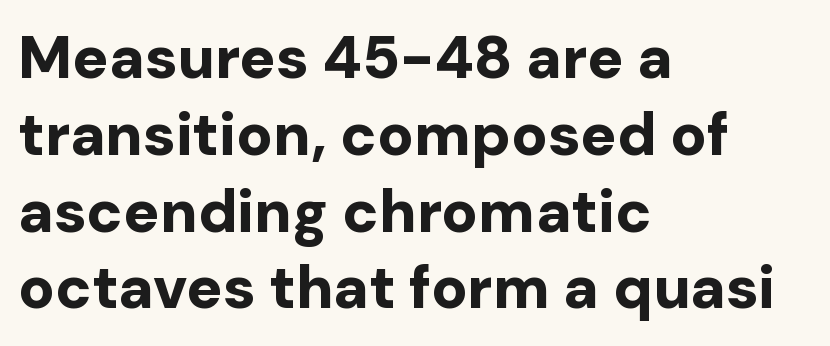
The string is rendered with underlining switched off. On the weight axis this lands at bold, roughly 700. Typographically, this falls in the sans-serif category. There is no visible air inserted between adjacent glyphs.
